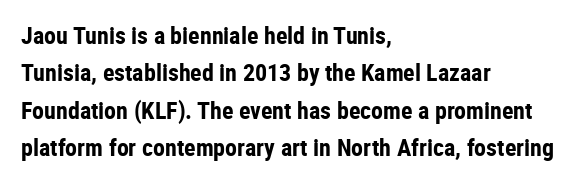
Underline: absent. Strokes here are thick enough to call this a true bold. This block has exactly the height ordinary leading produces. Standard letterfit; no display-style spreading of the glyphs. The lines are quadded left.
